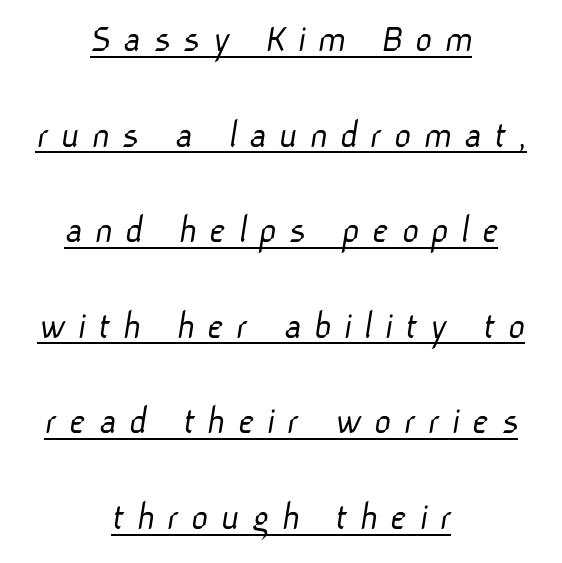
Q: Is the text bold? A: No.
Q: Is the typeface a serif or a sans-serif typeface? A: Sans-serif.
Q: Is the text underlined? A: Yes.
Q: How is the paragraph aligned? A: Centered.
Q: Is the spacing between letters normal or unusually wide? A: Unusually wide.
Q: Is the spacing between lines tight, normal or loose? A: Loose.
Q: Width (condensed, normal, or wide)? A: Normal.
Q: Stroke contrast? A: Low.
Q: x-height? A: Medium.
Q: Monospaced? A: No.
